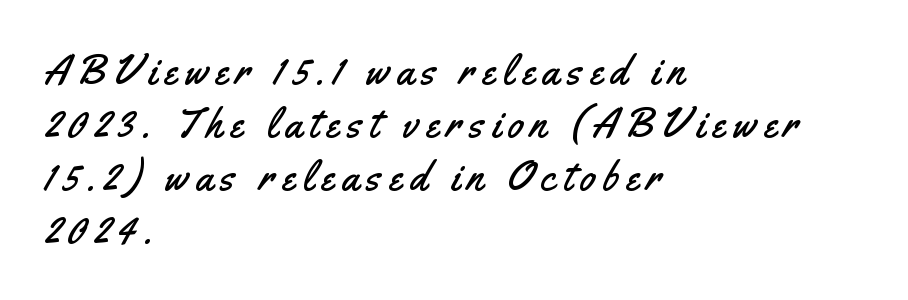
Reading down the column, the eye jumps a familiar distance to each next line. This is sans-serif lettering, the kind often seen on screens and signage. Glance below the letters and you will spot only blank space. Each letter keeps its own natural width here, so spacing adapts to shape.
